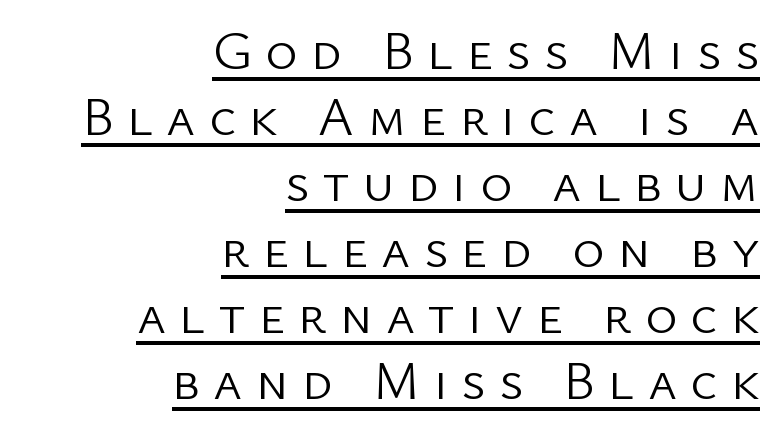
{"serif": "no", "italic": "no", "bold": "no", "weight": "light", "width": "normal", "stroke_contrast": "low", "x_height": "medium", "monospaced": "no", "underline": "yes", "align": "right", "line_spacing_ratio": 1.2, "letter_spacing": "wide", "letter_spacing_em": 0.24, "glyph_px": 55}
